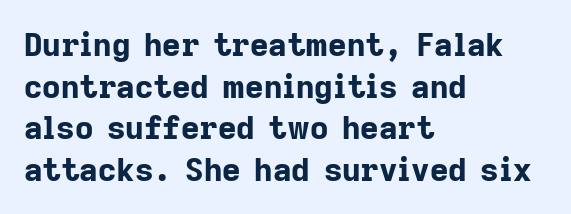
The image shows 32 px bold sans-serif type, upright; set left-aligned, normal line spacing (1.3x), normal letter spacing, not underlined; low stroke contrast and a medium x-height.
